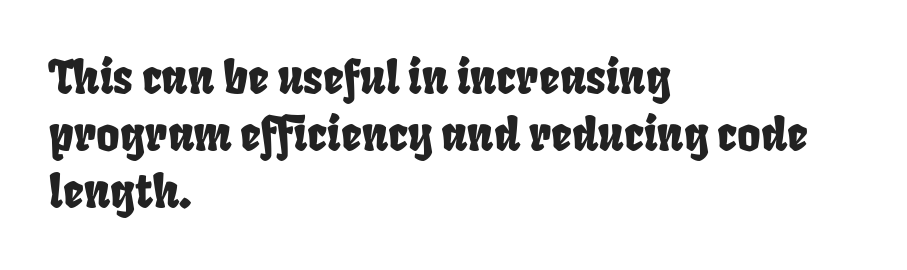
The image shows 45 px condensed sans-serif type; set left-aligned, normal line spacing (1.27x), normal letter spacing, not underlined; low stroke contrast and a large x-height.
